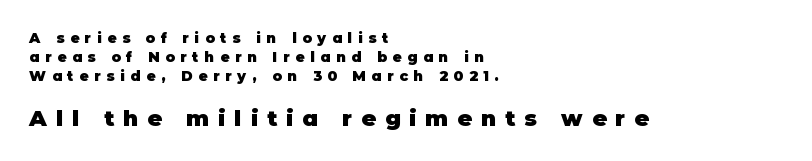
Q: Is the text bold? A: Yes.
Q: Is the text italic (slanted)? A: No, it is upright.
Q: Is the text underlined? A: No.
Q: How is the paragraph aligned? A: Left-aligned.
Q: Is the spacing between letters normal or unusually wide? A: Unusually wide.
Q: Is the spacing between lines tight, normal or loose? A: Normal.
Q: Which block of text is set in a larger size, the first (top) or the second (bottom)? A: The second (bottom) one.
